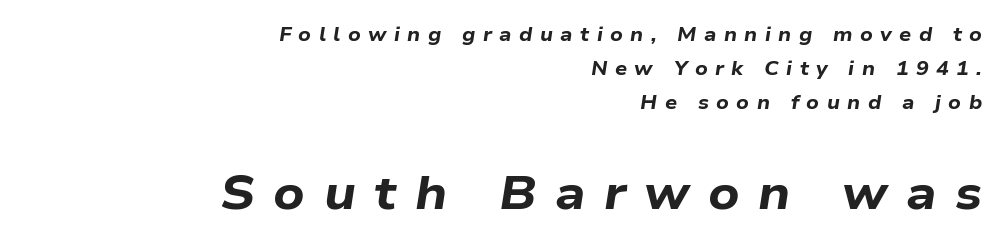
The horizontal fit of the characters is loose and conspicuously gappy. The face used here is proportionally spaced, like ordinary book or web type. Anything drawn beneath the words? Only blank space. Tall strokes in this sample are angled rather than plumb. Caption: multi-line text, flush right, ragged left.
